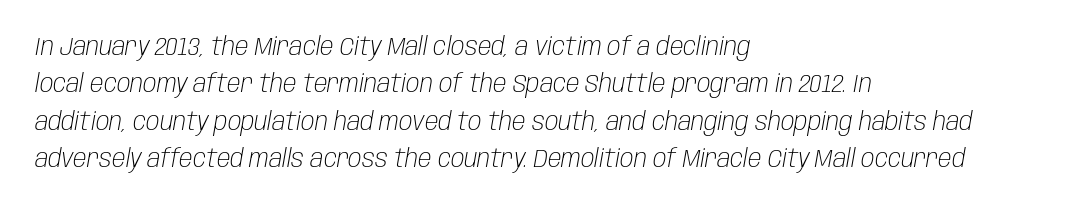
The image shows 25 px text type, italic (leaning right); set left-aligned, normal line spacing (1.5x), normal letter spacing, not underlined.
